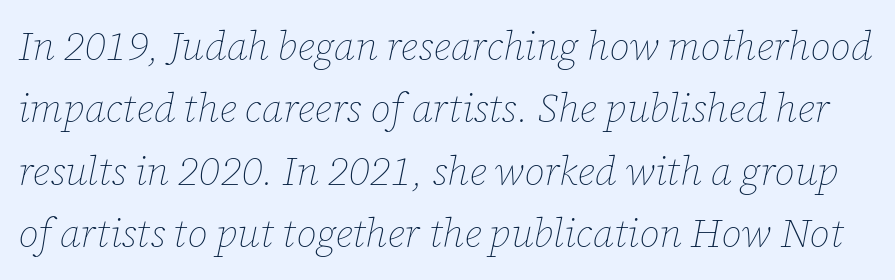
The image shows 40 px thin type, italic (leaning right); set normal line spacing (1.56x), normal letter spacing, not underlined; low stroke contrast and a medium x-height.
